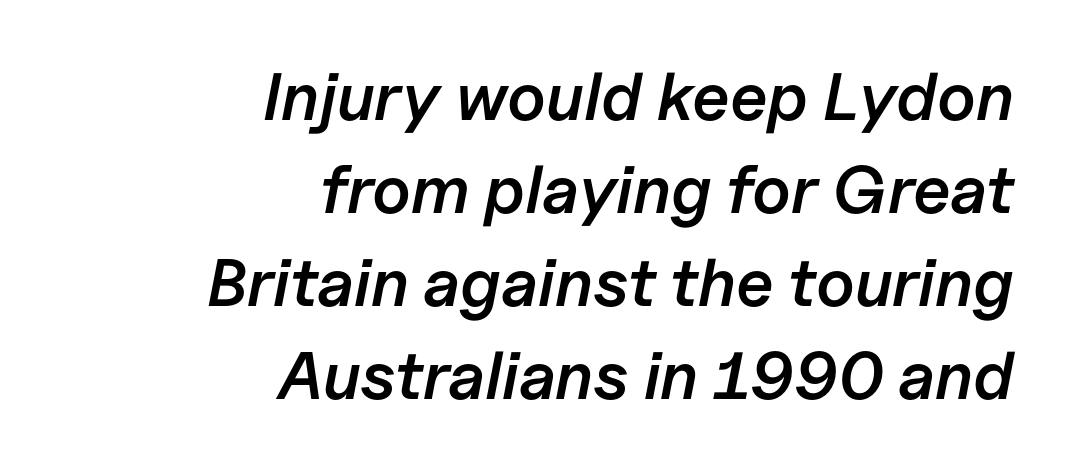
The image shows 67 px semibold type, italic (leaning right); set right-aligned, normal line spacing (1.39x), normal letter spacing, not underlined; low stroke contrast and a medium x-height.
